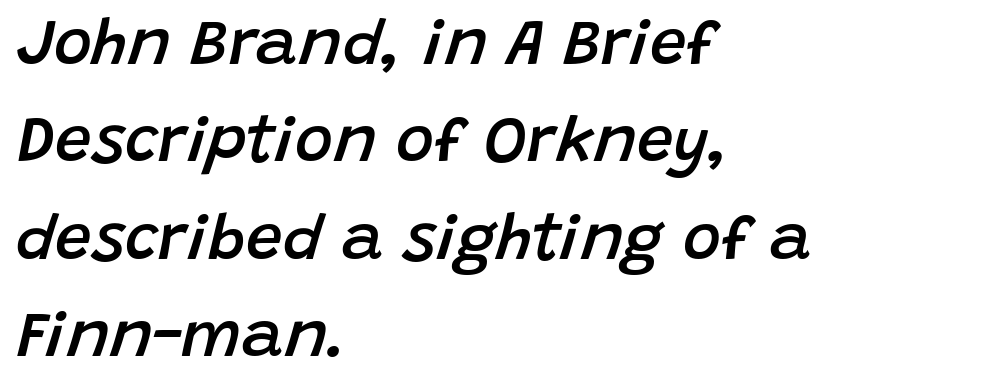
The image shows 65 px semibold type, italic (leaning right); set left-aligned, normal line spacing (1.5x), normal letter spacing, not underlined; low stroke contrast and a large x-height.
